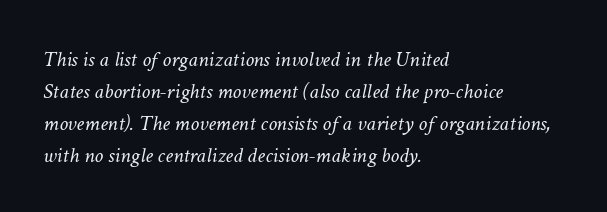
There is no visible air inserted between adjacent glyphs. An italicized treatment has been applied to the whole sample. Horizontally, the lines are justified to the leading edge only. Is the stroke heavy? The answer is a plain regular-or-lighter. The string is rendered with underlining switched off.
